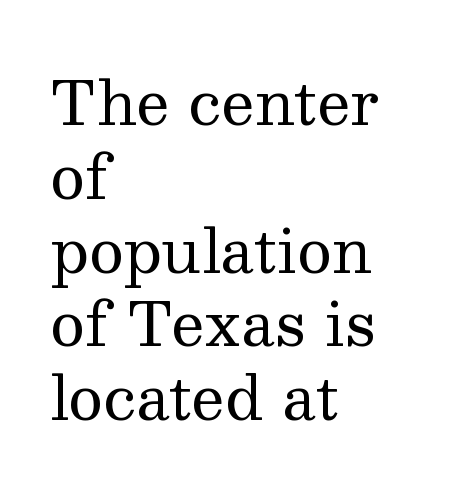
The image shows 60 px regular-weight serif type, upright; set left-aligned, line spacing 1.23x, normal letter spacing, not underlined; medium stroke contrast and a medium x-height.
